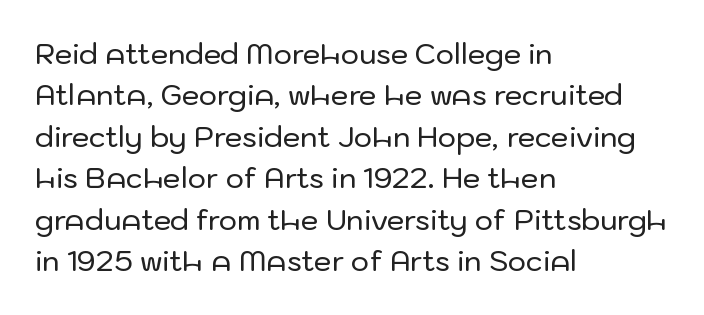
The image shows 28 px sans-serif type, upright; set left-aligned, normal line spacing (1.48x), normal letter spacing, not underlined; low stroke contrast and a medium x-height.
